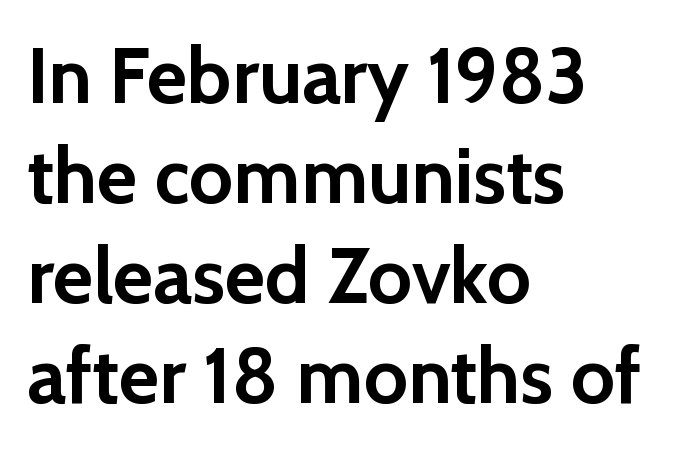
The image shows 78 px semibold sans-serif type, upright; set left-aligned, normal line spacing (1.28x), normal letter spacing, not underlined; a medium x-height.
